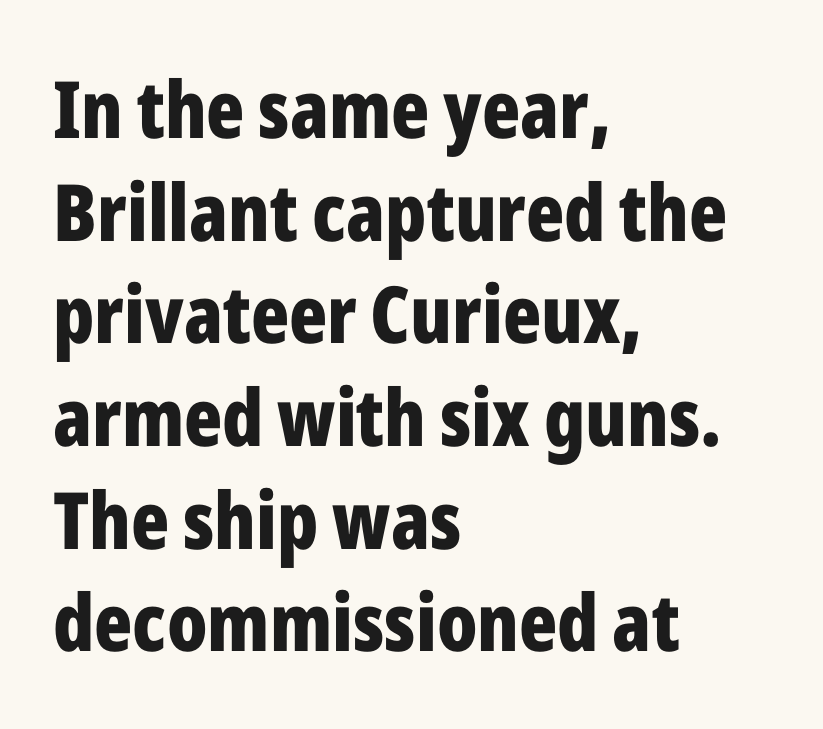
The image shows 79 px bold, condensed sans-serif type, upright; set left-aligned, normal line spacing (1.3x), normal letter spacing, not underlined; low stroke contrast and a medium x-height.
